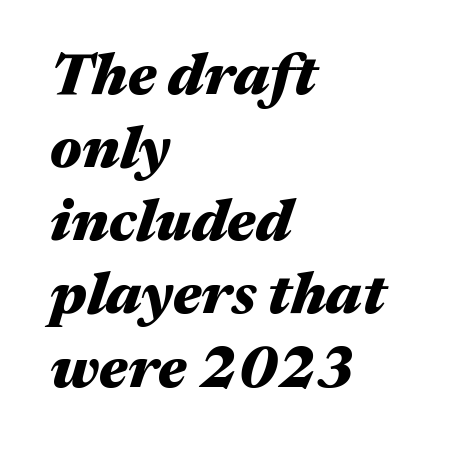
The image shows 59 px heavy, wide type, italic (leaning right); set left-aligned, line spacing 1.24x, normal letter spacing, not underlined; medium stroke contrast and a medium x-height.
